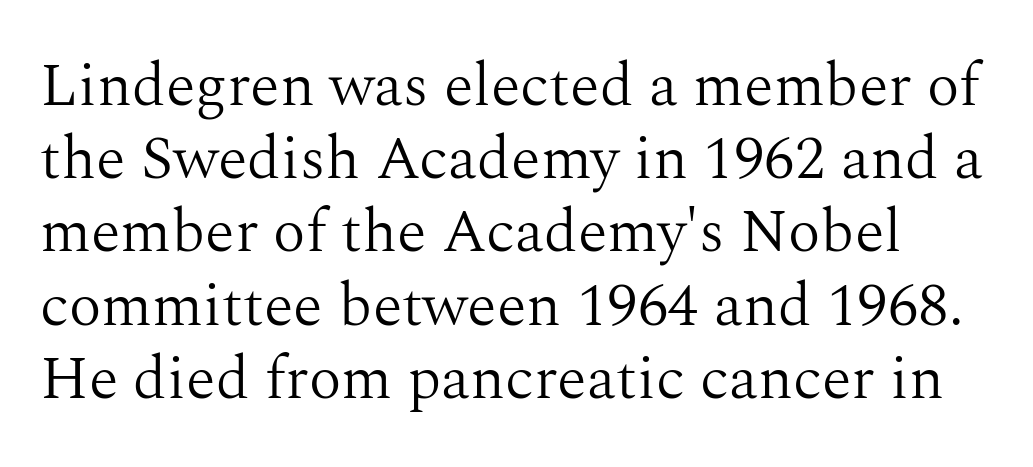
Each row of text sits above clean, open space. In terms of letterspacing, this is plain default setting. Is the stroke heavy? The answer is a plain regular-or-lighter. Old-style or modern, the face here clearly has serifs. Ordinary non-slanted type is in use. Note the varied advance widths — an 'i' is clearly narrower than an 'm'.
